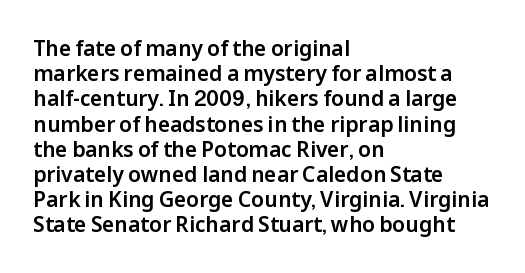
Posture: straight, roman, zero tilt. A clean baseline with only descenders dipping below it. Does the copy run flush right? No — it runs flush left. Tracking value appears to be zero — textbook default spacing.
